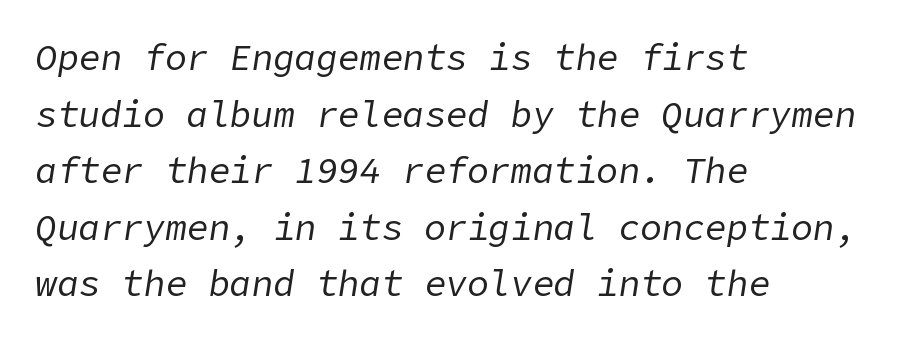
The typeface has the unassuming heft of standard copy or less. Any mark beneath the type? The region is blank. The space between consecutive lines is moderate. Horizontally, the lines are justified to the leading edge only. The typography opts for an oblique posture over an upright one.
